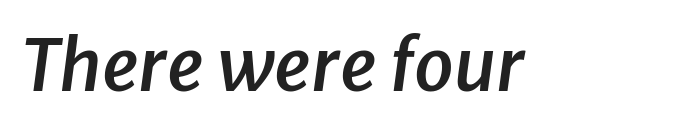
{"italic": "yes", "lean": "right", "slant_degrees": 8, "bold": "semi", "weight": "semibold", "width": "normal", "stroke_contrast": "low", "x_height": "medium", "monospaced": "no", "underline": "no", "letter_spacing": "normal", "letter_spacing_em": 0.0, "glyph_px": 71}
